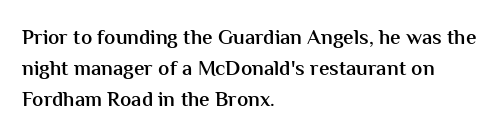
The lines are quadded left. No word sits above an underline. A typesetter would mark this as roman, not italic. Observe the ordinary spacing: letters are neighbours, not strangers.
